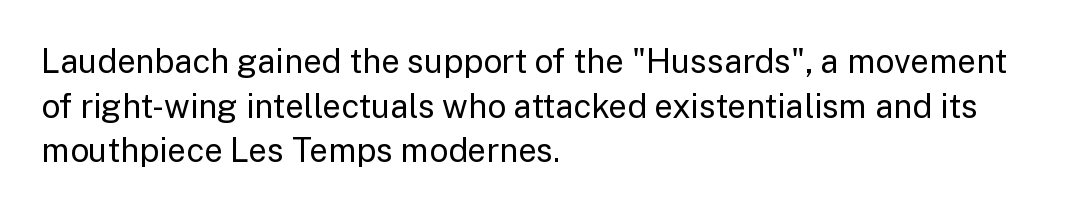
The image shows 33 px regular-weight sans-serif type, upright; set left-aligned, normal line spacing (1.35x), normal letter spacing, not underlined; low stroke contrast and a medium x-height.
